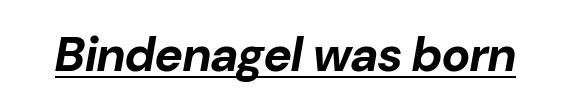
Does a line run under the words? Yes, clearly. The line texture is even and compact thanks to regular tracking. Is this a fixed-width face? No — the glyphs have proportional, varying widths. Emphasis-style slanted type is in use. The font is running at its bold setting.
